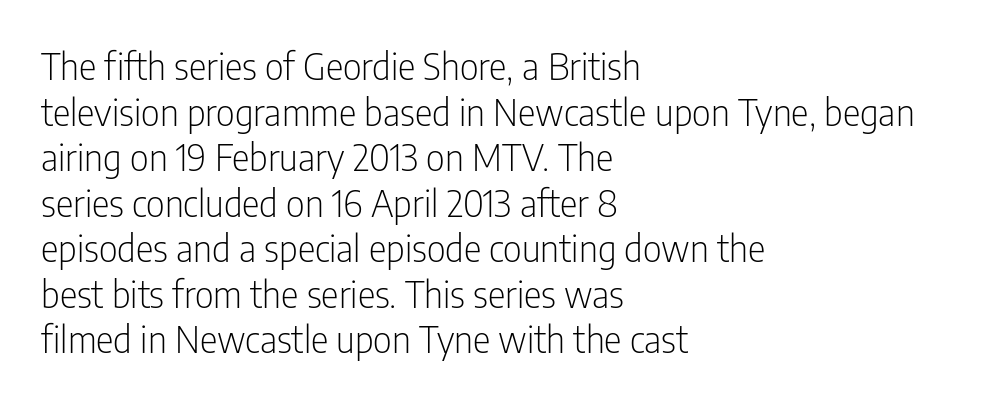
{"serif": "no", "italic": "no", "bold": "no", "weight": "light", "width": "condensed", "stroke_contrast": "low", "x_height": "medium", "monospaced": "no", "underline": "no", "align": "left", "line_spacing_ratio": 1.23, "letter_spacing": "normal", "letter_spacing_em": 0.0, "glyph_px": 37}
